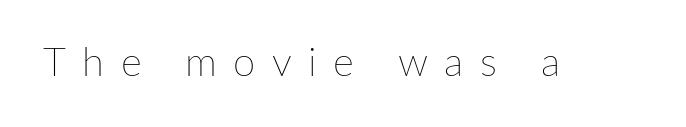
{"italic": "no", "bold": "no", "weight": "thin", "width": "normal", "stroke_contrast": "low", "x_height": "medium", "monospaced": "no", "underline": "no", "letter_spacing": "wide", "letter_spacing_em": 0.41, "glyph_px": 40}
